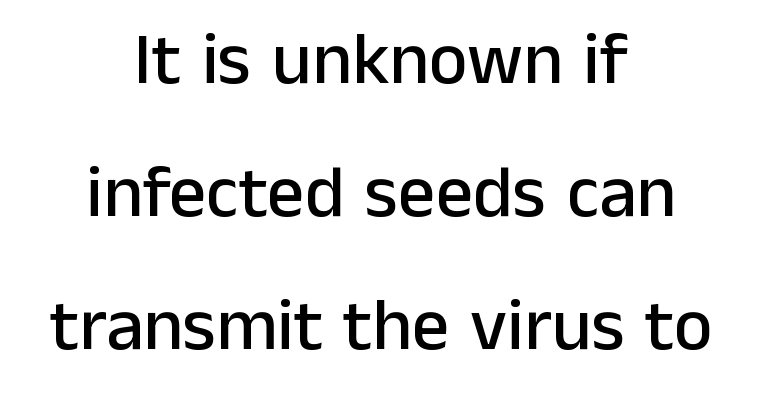
The image shows 74 px sans-serif type, upright; set centered, line spacing 1.8x, normal letter spacing, not underlined; low stroke contrast and a medium x-height.
